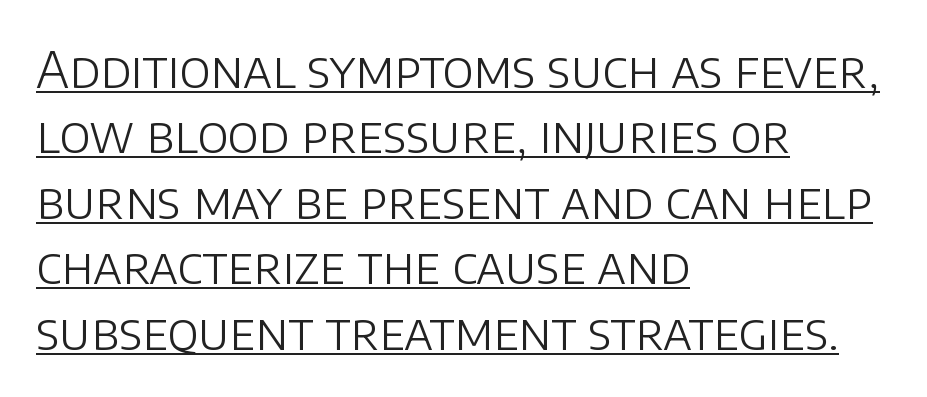
Here the glyphs are tracked normally, forming tight word shapes. Here the designer chose a conventional face with non-uniform glyph widths. The paragraph has a hard left edge and a soft right edge. The specimen reads as upright at a glance.
